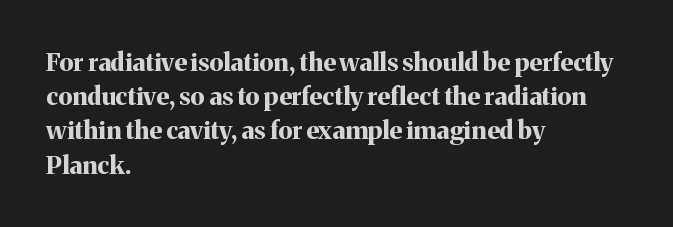
{"italic": "no", "bold": "yes", "underline": "no", "align": "left", "line_spacing": "normal", "line_spacing_ratio": 1.37, "letter_spacing": "normal", "letter_spacing_em": 0.0, "glyph_px": 25}
